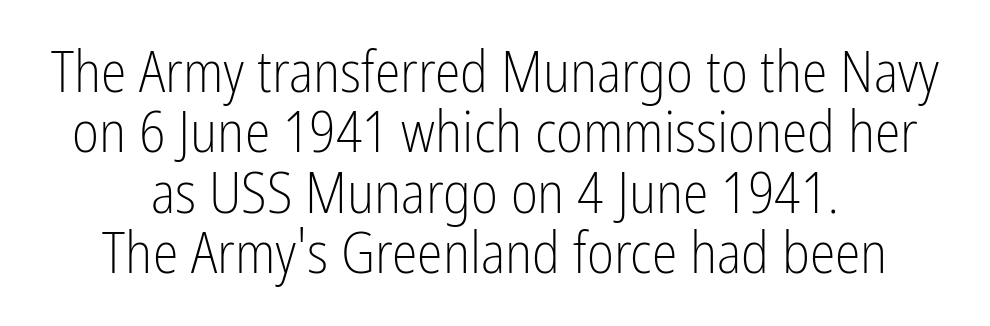
The image shows 58 px light, condensed sans-serif type, upright; set centered, tight line spacing (1.04x), normal letter spacing, not underlined; low stroke contrast and a medium x-height.
